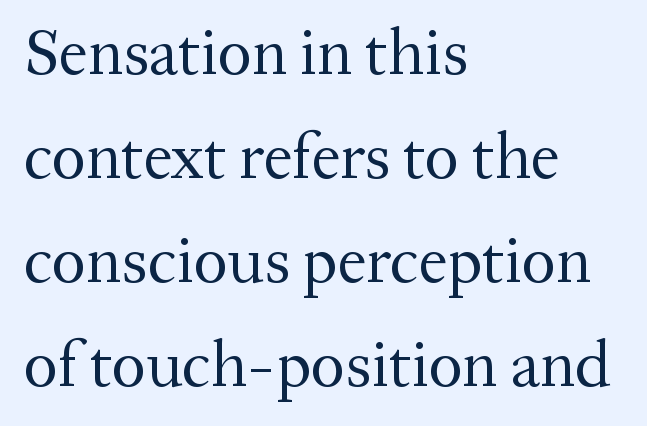
The image shows 65 px regular-weight serif type, upright; set left-aligned, normal line spacing (1.6x), normal letter spacing, not underlined; medium stroke contrast and a medium x-height.
